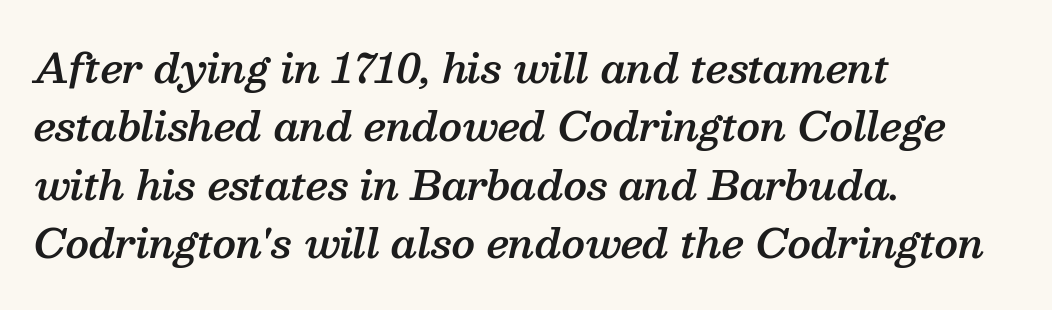
Q: Is the text bold? A: Semi-bold.
Q: Is the text italic (slanted)? A: Yes, it leans right by about 13 degrees.
Q: Is the typeface a serif or a sans-serif typeface? A: Serif.
Q: Is the text underlined? A: No.
Q: How is the paragraph aligned? A: Left-aligned.
Q: Is the spacing between letters normal or unusually wide? A: Normal.
Q: Is the spacing between lines tight, normal or loose? A: Normal.
Q: Width (condensed, normal, or wide)? A: Normal.
Q: Stroke contrast? A: Medium.
Q: x-height? A: Medium.
Q: Monospaced? A: No.
